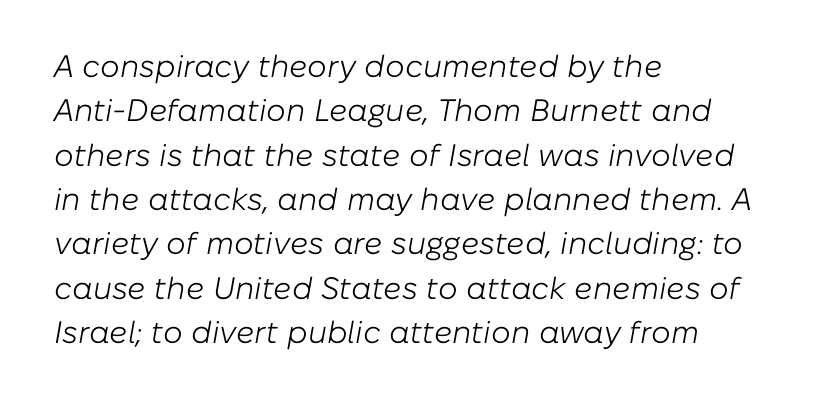
{"italic": "yes", "lean": "right", "slant_degrees": 10, "bold": "no", "weight": "light", "width": "normal", "stroke_contrast": "low", "x_height": "medium", "monospaced": "no", "underline": "no", "align": "left", "line_spacing": "normal", "line_spacing_ratio": 1.43, "letter_spacing": "normal", "letter_spacing_em": 0.0, "glyph_px": 31}
